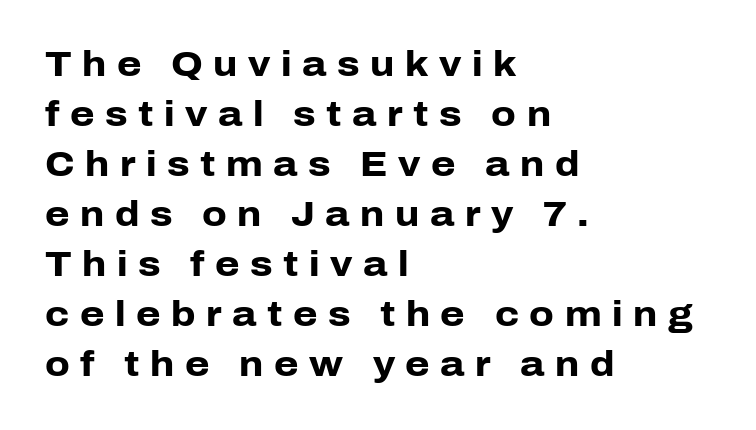
Leftover space on each line is placed entirely after the last word. The passage shown is typed in a proportional face where columns would drift. Nothing sits at the stroke ends, so this counts as sans-serif. The font's upright variant was chosen for this text.
